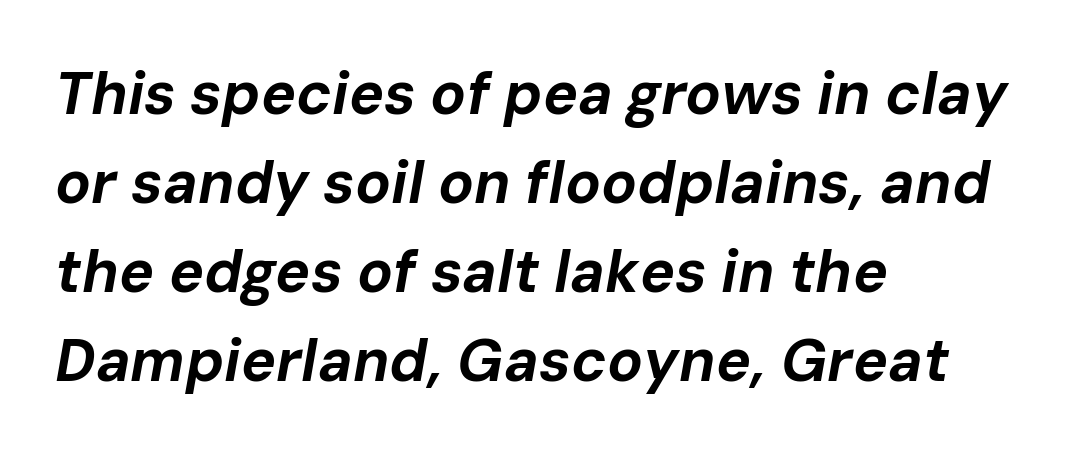
The image shows 59 px bold type, italic (leaning right); set left-aligned, normal line spacing (1.51x), normal letter spacing, not underlined; low stroke contrast and a medium x-height.
